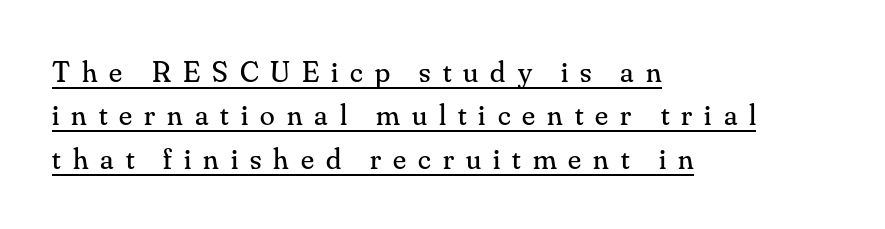
Q: Is the text bold? A: No.
Q: Is the text italic (slanted)? A: No, it is upright.
Q: Is the typeface a serif or a sans-serif typeface? A: Serif.
Q: Is the text underlined? A: Yes.
Q: How is the paragraph aligned? A: Left-aligned.
Q: Is the spacing between letters normal or unusually wide? A: Unusually wide.
Q: Is the spacing between lines tight, normal or loose? A: Normal.
Q: Width (condensed, normal, or wide)? A: Normal.
Q: Stroke contrast? A: Medium.
Q: x-height? A: Small.
Q: Monospaced? A: No.
